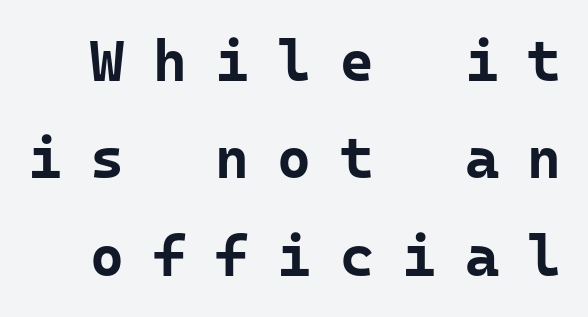
The typesetting leans heavy: a genuine bold. The type sits square on the baseline with zero lean. The horizontal fit of the characters is loose and conspicuously gappy. Are there feet on the stems? There aren't — it's a sans. Plain, unruled lines of type.
